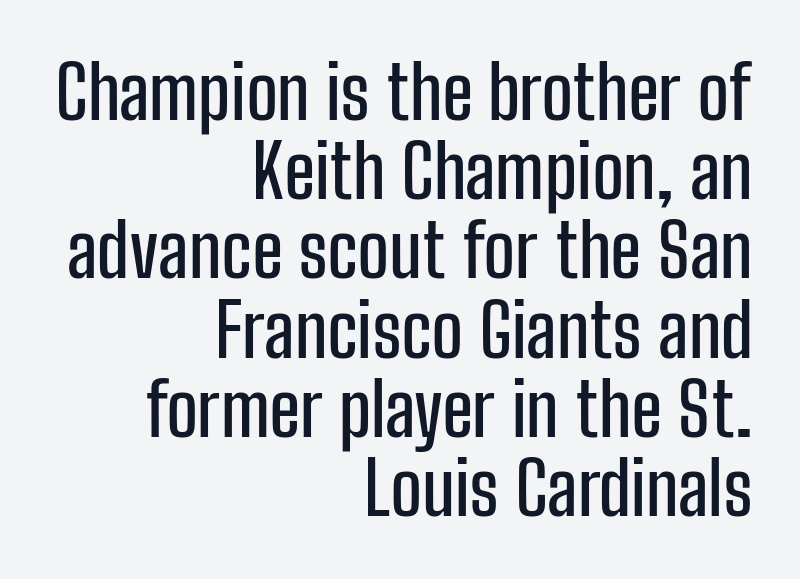
The image shows 74 px condensed sans-serif type, upright; set right-aligned, tight line spacing (1.07x), normal letter spacing, not underlined; low stroke contrast and a medium x-height.
